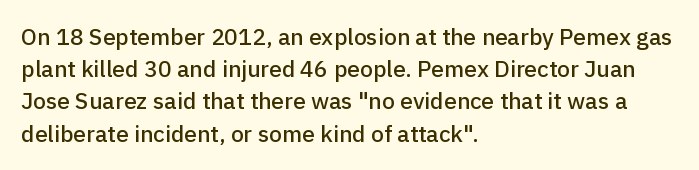
The image shows 23 px text type, upright; set left-aligned, normal line spacing (1.4x), normal letter spacing, not underlined.
